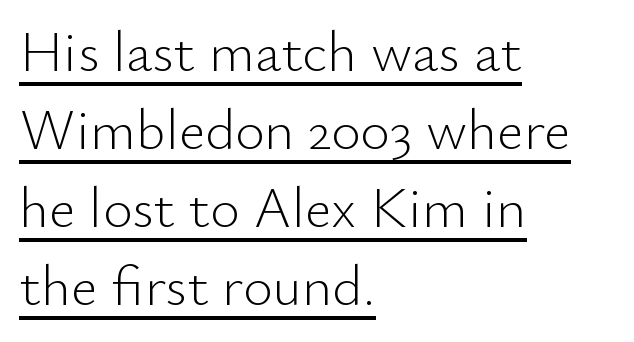
The image shows 57 px light sans-serif type, upright; set left-aligned, normal line spacing (1.37x), normal letter spacing, underlined; low stroke contrast and a small x-height.
